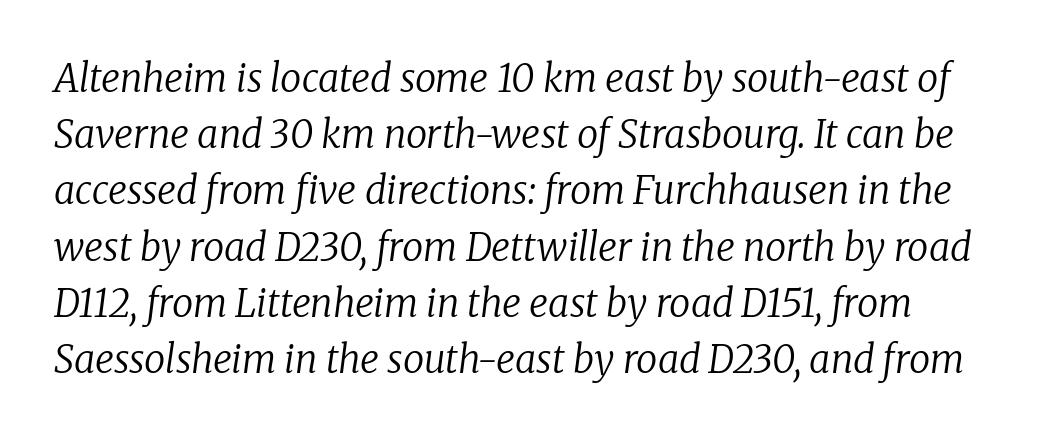
Q: Is the text bold? A: No.
Q: Is the text italic (slanted)? A: Yes, it leans right by about 8 degrees.
Q: Is the typeface a serif or a sans-serif typeface? A: Serif.
Q: Is the text underlined? A: No.
Q: Is the spacing between letters normal or unusually wide? A: Normal.
Q: Is the spacing between lines tight, normal or loose? A: Normal.
Q: Width (condensed, normal, or wide)? A: Normal.
Q: Stroke contrast? A: Low.
Q: x-height? A: Medium.
Q: Monospaced? A: No.
